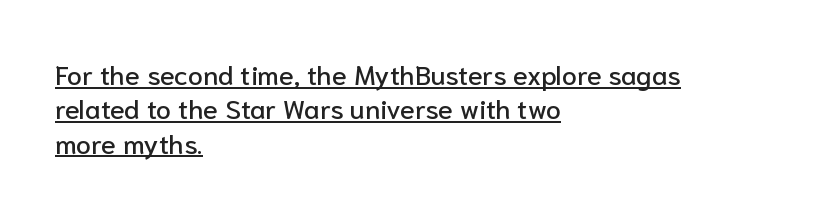
{"italic": "no", "underline": "yes", "align": "left", "line_spacing": "normal", "line_spacing_ratio": 1.27, "letter_spacing": "normal", "letter_spacing_em": 0.0, "glyph_px": 27}
